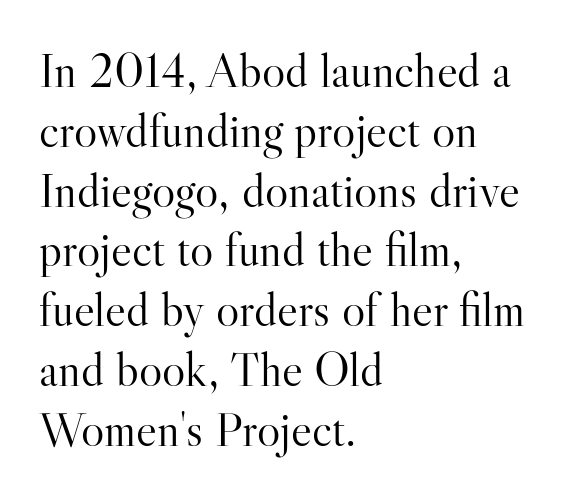
This sample is left-justified, so line endings fall wherever the words run out. No letter is thick-stroked: the sample isn't bold. Check the space under the baseline: it is left empty. This is serif lettering, the kind often seen in printed books. The letters advance in unequal steps, a hallmark of proportional type.
